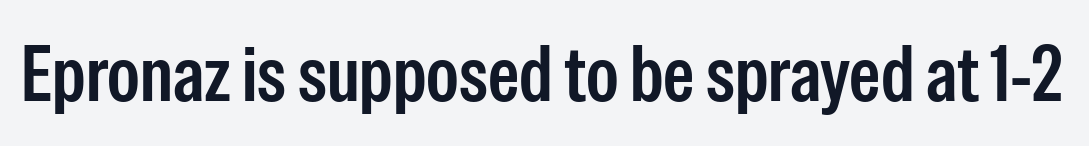
Q: Is the text bold? A: Semi-bold.
Q: Is the text italic (slanted)? A: No, it is upright.
Q: Is the typeface a serif or a sans-serif typeface? A: Sans-serif.
Q: Is the text underlined? A: No.
Q: Is the spacing between letters normal or unusually wide? A: Normal.
Q: Width (condensed, normal, or wide)? A: Condensed.
Q: Stroke contrast? A: Low.
Q: x-height? A: Medium.
Q: Monospaced? A: No.
